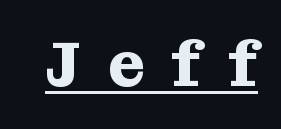
Q: Is the text bold? A: Yes.
Q: Is the text italic (slanted)? A: No, it is upright.
Q: Is the typeface a serif or a sans-serif typeface? A: Serif.
Q: Is the text underlined? A: Yes.
Q: Is the spacing between letters normal or unusually wide? A: Unusually wide.
Q: Width (condensed, normal, or wide)? A: Normal.
Q: Stroke contrast? A: Medium.
Q: x-height? A: Medium.
Q: Monospaced? A: No.
